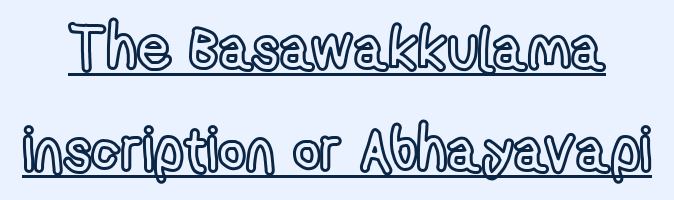
{"italic": "no", "width": "condensed", "x_height": "medium", "monospaced": "no", "underline": "yes", "line_spacing": "normal", "line_spacing_ratio": 1.7, "letter_spacing": "normal", "letter_spacing_em": 0.0, "glyph_px": 60}
